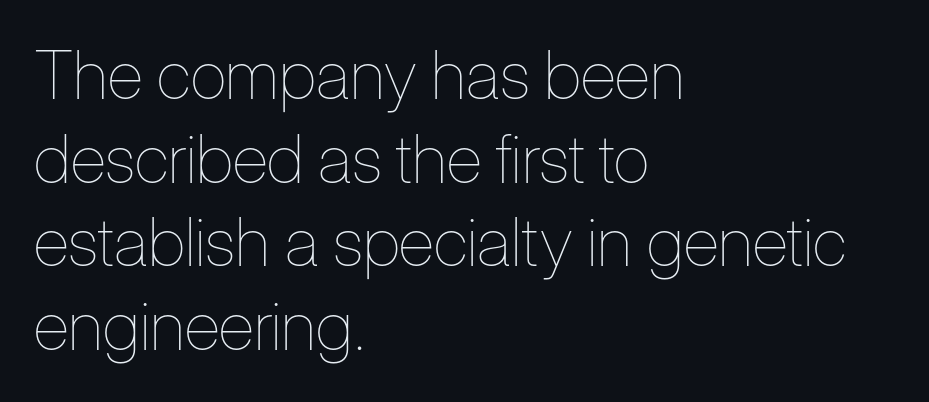
The image shows 67 px thin, condensed type, upright; set left-aligned, normal line spacing (1.25x), normal letter spacing, not underlined; low stroke contrast and a medium x-height.
